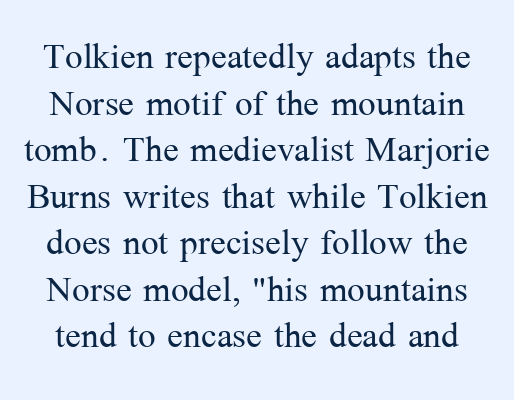
Q: Is the text bold? A: No.
Q: Is the text italic (slanted)? A: No, it is upright.
Q: Is the typeface a serif or a sans-serif typeface? A: Serif.
Q: Is the text underlined? A: No.
Q: Is the spacing between letters normal or unusually wide? A: Normal.
Q: Is the spacing between lines tight, normal or loose? A: Tight.
Q: Width (condensed, normal, or wide)? A: Normal.
Q: Stroke contrast? A: Medium.
Q: x-height? A: Medium.
Q: Monospaced? A: No.
